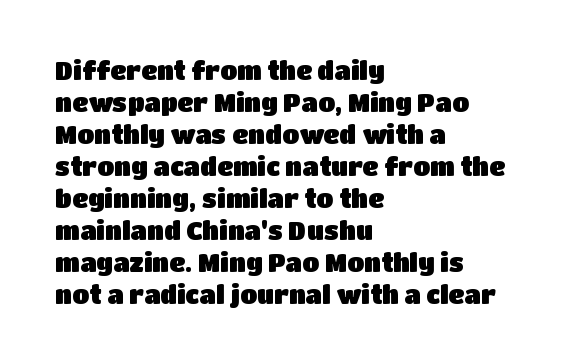
The image shows 25 px text type, upright; set left-aligned, normal line spacing (1.28x), normal letter spacing, not underlined.
